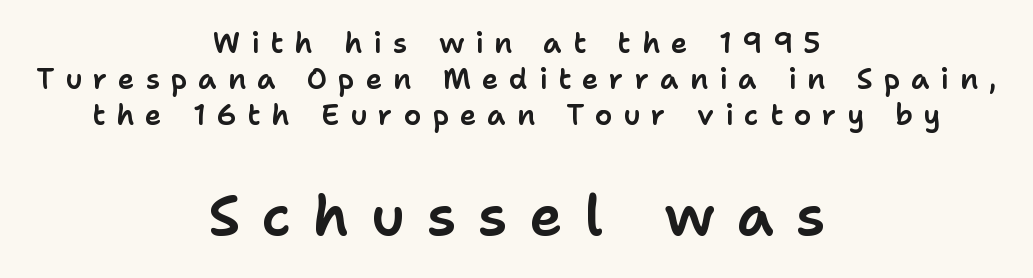
Q: Is the text italic (slanted)? A: No, it is upright.
Q: Is the typeface a serif or a sans-serif typeface? A: Sans-serif.
Q: Is the text underlined? A: No.
Q: How is the paragraph aligned? A: Centered.
Q: Is the spacing between letters normal or unusually wide? A: Unusually wide.
Q: Is the spacing between lines tight, normal or loose? A: Normal.
Q: Which block of text is set in a larger size, the first (top) or the second (bottom)? A: The second (bottom) one.
Q: Width (condensed, normal, or wide)? A: Normal.
Q: Stroke contrast? A: Low.
Q: x-height? A: Medium.
Q: Monospaced? A: No.
